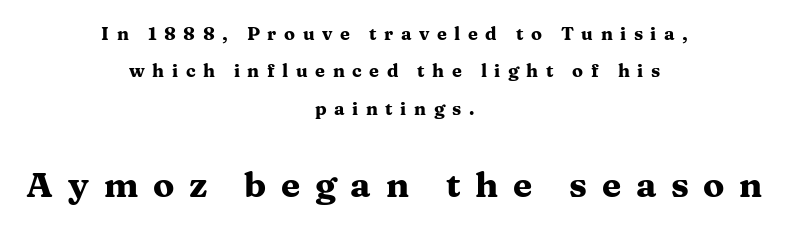
The image shows 35 px heavy, wide serif type, upright; set centered, loose line spacing (2.08x), unusually wide letter spacing (+0.42 em), not underlined; the second (bottom) block is 1.94x larger; medium stroke contrast and a medium x-height.
